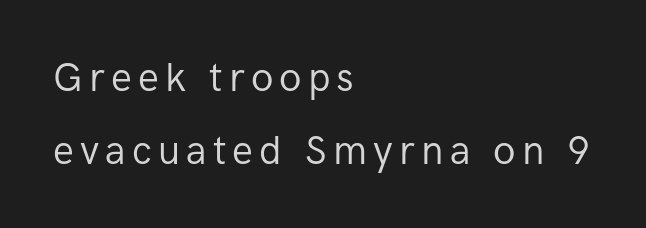
{"serif": "no", "italic": "no", "bold": "no", "weight": "regular", "width": "normal", "stroke_contrast": "low", "x_height": "medium", "monospaced": "no", "underline": "no", "align": "left", "line_spacing_ratio": 1.88, "glyph_px": 39}
